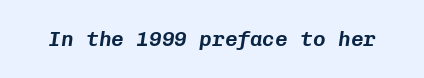
The image shows 21 px text type, italic (leaning right); set normal letter spacing, not underlined.
